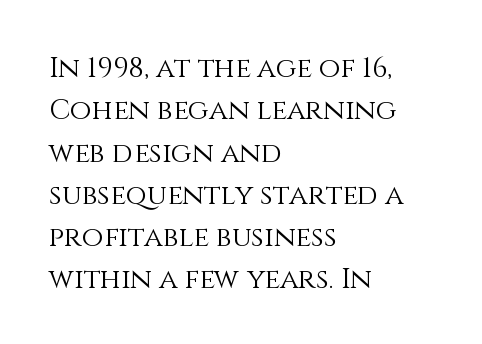
The image shows 28 px light type, upright; set left-aligned, normal line spacing (1.51x), normal letter spacing, not underlined; medium stroke contrast and a large x-height.
